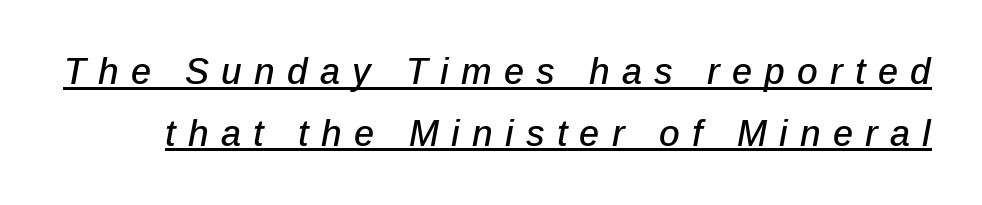
Q: Is the text italic (slanted)? A: Yes, it leans right by about 12 degrees.
Q: Is the text underlined? A: Yes.
Q: Is the spacing between letters normal or unusually wide? A: Unusually wide.
Q: Width (condensed, normal, or wide)? A: Normal.
Q: Stroke contrast? A: Low.
Q: x-height? A: Medium.
Q: Monospaced? A: No.
